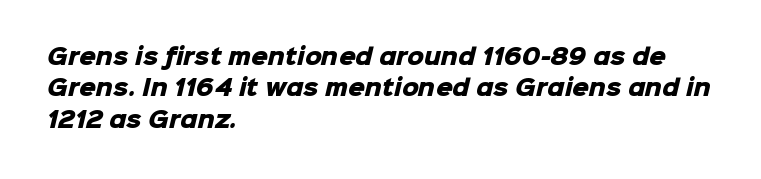
Q: Is the text bold? A: Yes.
Q: Is the text underlined? A: No.
Q: How is the paragraph aligned? A: Left-aligned.
Q: Is the spacing between letters normal or unusually wide? A: Normal.
Q: Is the spacing between lines tight, normal or loose? A: Normal.
